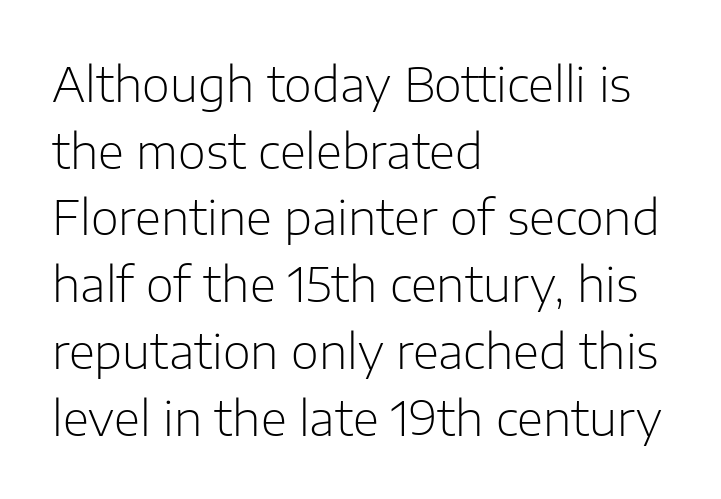
Examine the stroke ends and you'll find no serifs. Notice how the stems are strictly vertical — no italics here. The zone under the glyphs is completely vacant. The strokes are not fattened; the text isn't bold. The rendering anchors every line to the left-hand side.
